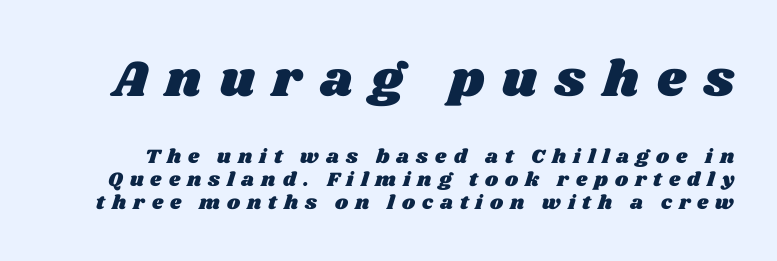
Do the characters align in a grid? No, the font is proportional. Quick note: interline space is minimal. Rule under the text: the space is simply empty. Compared with typical body copy, the letter spacing here is much looser. Block one is the big one; block two sits smaller underneath.
